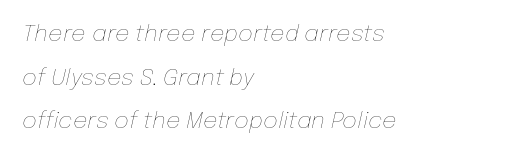
{"italic": "yes", "lean": "right", "slant_degrees": 12, "bold": "no", "underline": "no", "align": "left", "line_spacing": "loose", "line_spacing_ratio": 1.9, "letter_spacing": "normal", "letter_spacing_em": 0.0, "glyph_px": 23}
